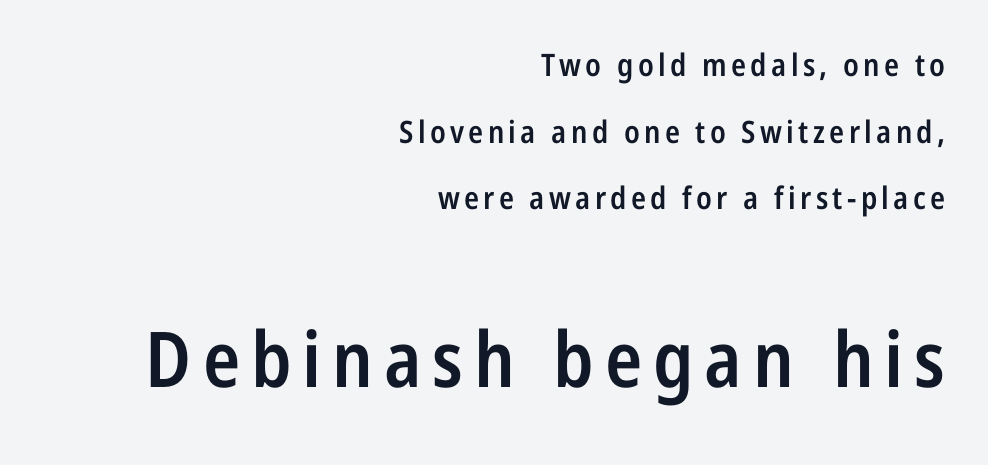
The image shows 77 px semibold, condensed sans-serif type, upright; set right-aligned, loose line spacing (2.15x), not underlined; the second (bottom) block is 2.48x larger; low stroke contrast and a medium x-height.
